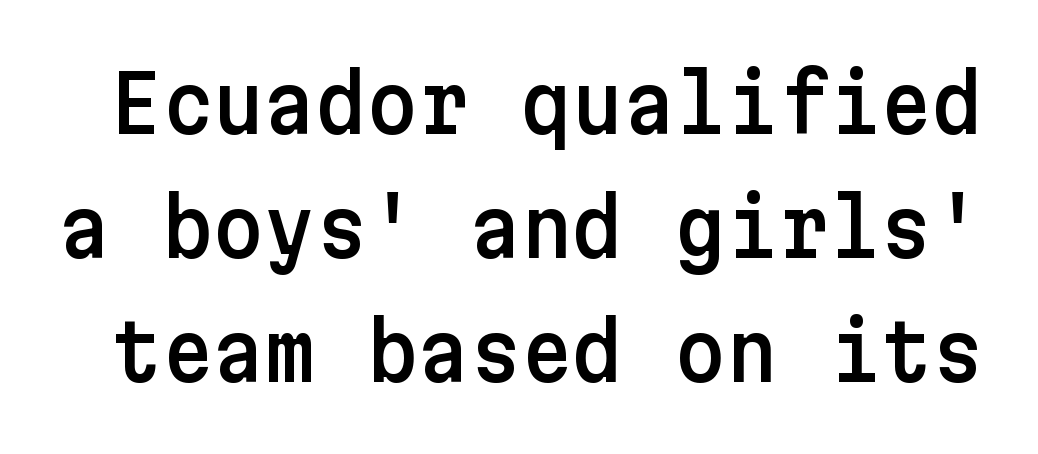
{"serif": "no", "italic": "no", "width": "normal", "stroke_contrast": "low", "x_height": "medium", "underline": "no", "line_spacing": "normal", "line_spacing_ratio": 1.57, "letter_spacing": "normal", "letter_spacing_em": 0.0, "glyph_px": 79}
